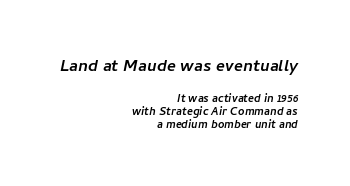
{"underline": "no", "align": "right", "line_spacing": "tight", "line_spacing_ratio": 0.95, "letter_spacing": "normal", "letter_spacing_em": 0.0, "larger_block": "first", "size_ratio": 1.5, "glyph_px": 21}
